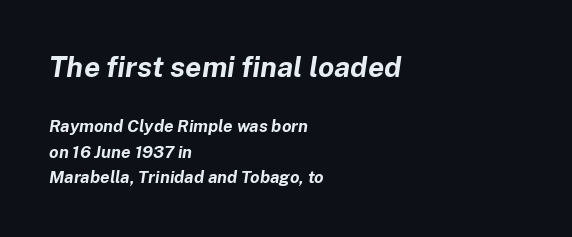
Q: Is the text bold? A: Yes.
Q: Is the text italic (slanted)? A: Yes, it leans right by about 8 degrees.
Q: Is the text underlined? A: No.
Q: How is the paragraph aligned? A: Left-aligned.
Q: Is the spacing between letters normal or unusually wide? A: Normal.
Q: Is the spacing between lines tight, normal or loose? A: Normal.
Q: Which block of text is set in a larger size, the first (top) or the second (bottom)? A: The first (top) one.
Q: Width (condensed, normal, or wide)? A: Normal.
Q: Stroke contrast? A: Low.
Q: x-height? A: Medium.
Q: Monospaced? A: No.
